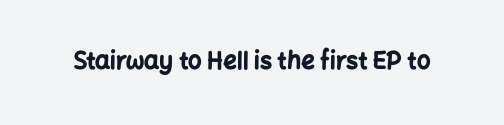
What stands out about the letter spacing? Nothing — it is the standard amount. Upright lettering throughout. Bold? Absolutely — the strokes are thick and heavy. The glyphs are unaccompanied by any horizontal stroke below them.
